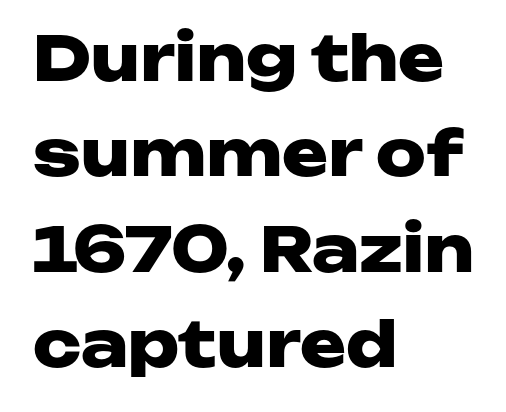
The image shows 62 px heavy, wide sans-serif type, upright; set left-aligned, normal line spacing (1.54x), normal letter spacing, not underlined; low stroke contrast and a medium x-height.
